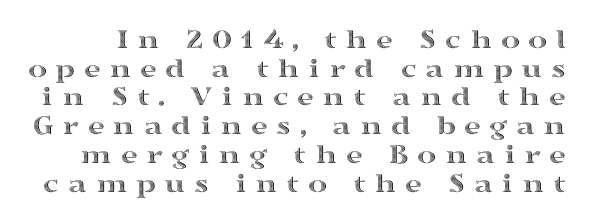
The image shows 29 px wide type, upright; set tight line spacing (0.99x), unusually wide letter spacing (+0.29 em), not underlined; a medium x-height.
